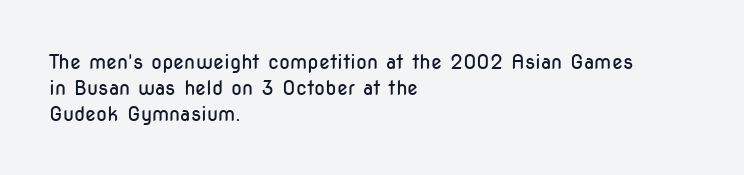
Q: Is the text bold? A: No.
Q: Is the text italic (slanted)? A: No, it is upright.
Q: Is the text underlined? A: No.
Q: How is the paragraph aligned? A: Left-aligned.
Q: Is the spacing between letters normal or unusually wide? A: Normal.
Q: Is the spacing between lines tight, normal or loose? A: Normal.
